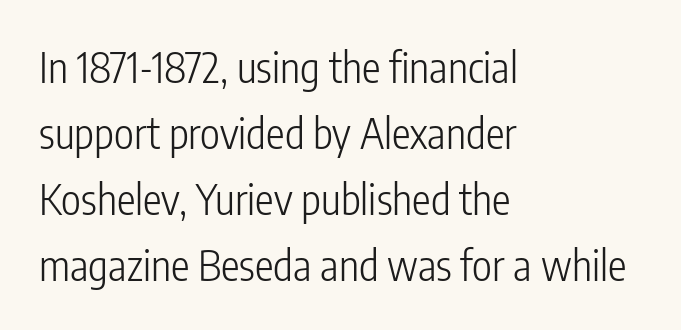
{"serif": "no", "italic": "no", "bold": "no", "weight": "light", "width": "condensed", "stroke_contrast": "low", "x_height": "medium", "monospaced": "no", "underline": "no", "align": "left", "line_spacing": "normal", "line_spacing_ratio": 1.57, "letter_spacing": "normal", "letter_spacing_em": 0.0, "glyph_px": 42}
